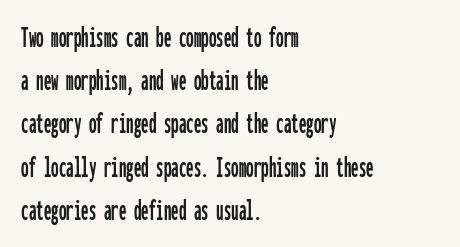
Does extra space separate the letters? No, they use regular spacing. Here the designer chose a console-style face with uniform glyph widths. This sample uses a sans-serif face. This sample is left-justified, so line endings fall wherever the words run out. Underlining? Definitely not there. Rows of type keep a routine distance in the vertical direction.
